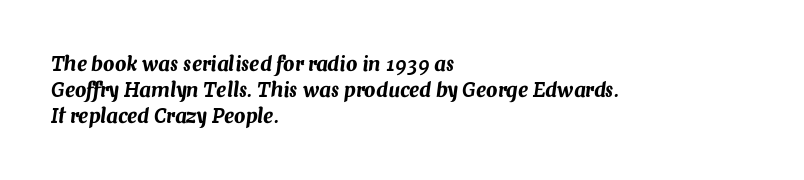
In terms of letterspacing, this is plain default setting. Layout note: lines flush left. The rows are spaced the way most documents space them. The rendering applies a slant to the glyphs. This rendering features lettering with no underline.
